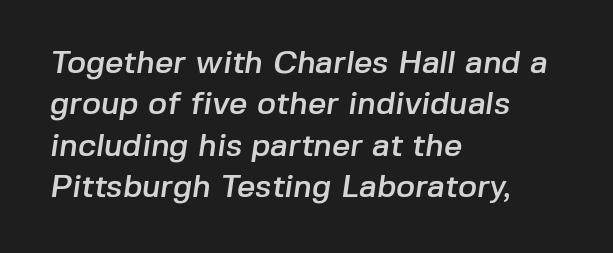
{"serif": "no", "width": "normal", "stroke_contrast": "low", "x_height": "medium", "monospaced": "no", "underline": "no", "align": "left", "line_spacing": "normal", "line_spacing_ratio": 1.29, "letter_spacing": "normal", "letter_spacing_em": 0.0, "glyph_px": 32}
